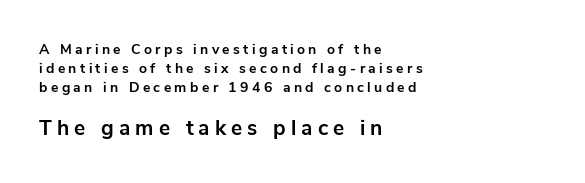
{"italic": "no", "bold": "yes", "underline": "no", "align": "left", "line_spacing": "normal", "line_spacing_ratio": 1.37, "letter_spacing": "wide", "letter_spacing_em": 0.24, "larger_block": "second", "size_ratio": 1.5, "glyph_px": 21}
